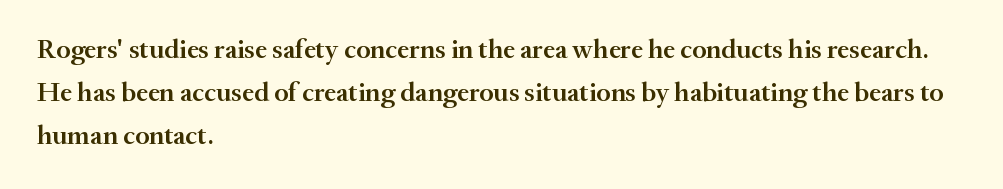
The image shows 27 px text type, upright; set left-aligned, normal line spacing (1.6x), normal letter spacing, not underlined.
